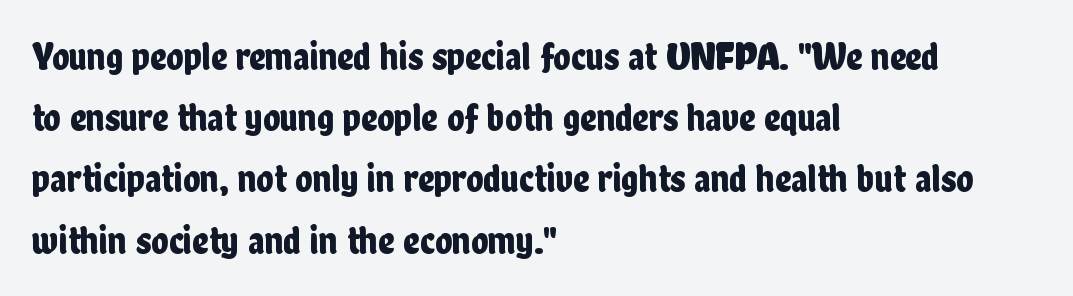
Does the type have serifs? No, each stem ends abruptly. Think of a printed novel: that variable character pitch is what you see here. All the whitespace from short lines collects on the right. The tracking reads as untouched default to a designer's eye.
